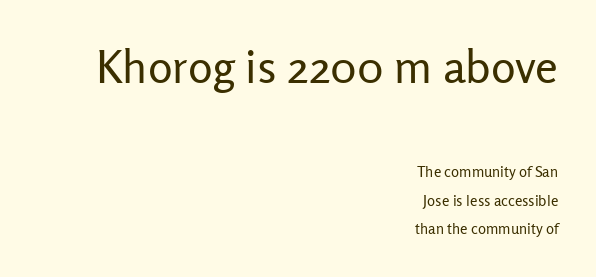
{"serif": "no", "italic": "no", "bold": "no", "weight": "regular", "width": "normal", "stroke_contrast": "low", "x_height": "medium", "monospaced": "no", "underline": "no", "align": "right", "line_spacing": "loose", "line_spacing_ratio": 1.9, "letter_spacing": "normal", "letter_spacing_em": 0.0, "larger_block": "first", "size_ratio": 3.07, "glyph_px": 46}
